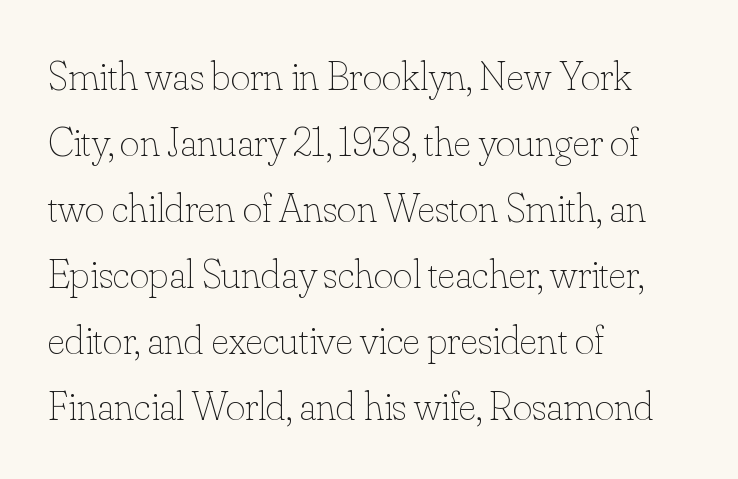
The image shows 42 px thin type, upright; set left-aligned, normal line spacing (1.57x), normal letter spacing, not underlined; low stroke contrast and a small x-height.
